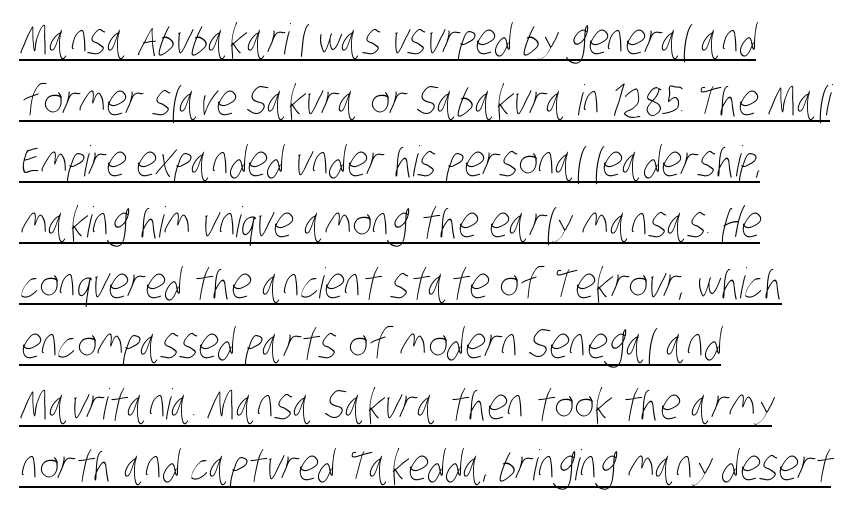
This rendering leaves character spacing at its baseline value. A light-to-regular cut is what we see here. The paragraph shown leans on its left margin. Baseline-to-baseline distance is the conventional proportion of letter height. Descenders here cross a horizontal rule under the line.
